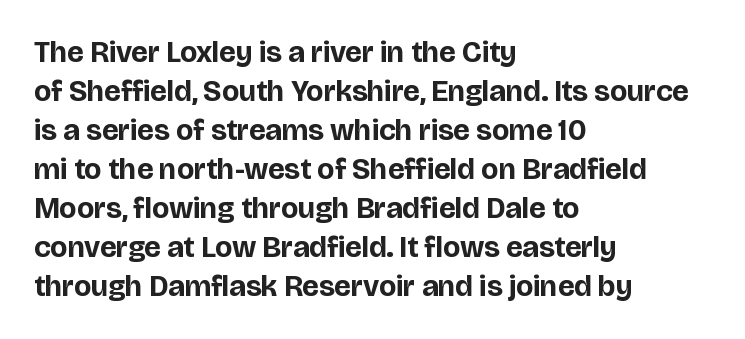
{"serif": "no", "italic": "no", "bold": "yes", "weight": "bold", "width": "normal", "stroke_contrast": "low", "x_height": "large", "monospaced": "no", "underline": "no", "align": "left", "line_spacing": "normal", "line_spacing_ratio": 1.3, "letter_spacing": "normal", "letter_spacing_em": 0.0, "glyph_px": 30}
